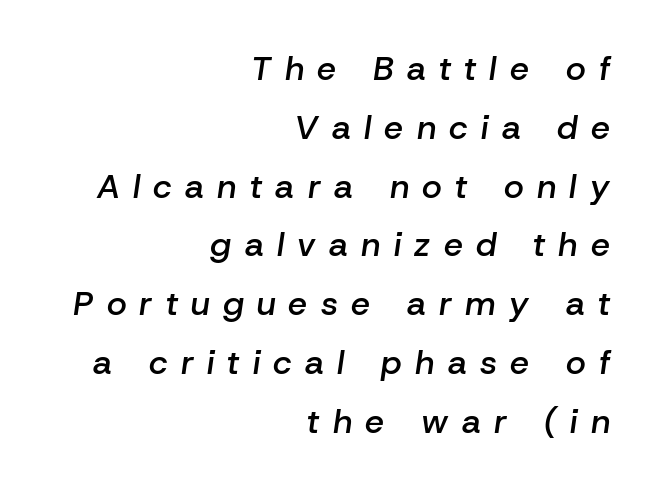
{"italic": "yes", "lean": "right", "slant_degrees": 8, "bold": "semi", "weight": "semibold", "width": "normal", "stroke_contrast": "low", "x_height": "medium", "monospaced": "no", "underline": "no", "align": "right", "line_spacing_ratio": 1.73, "letter_spacing": "wide", "letter_spacing_em": 0.39, "glyph_px": 34}
